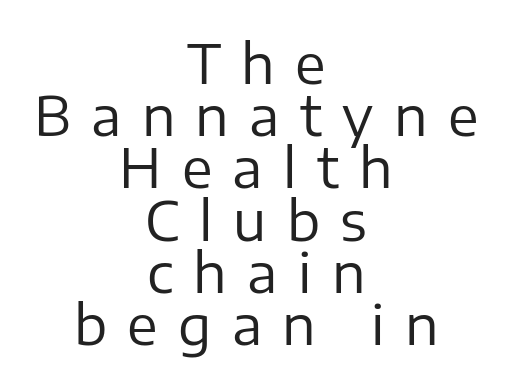
{"serif": "no", "italic": "no", "bold": "no", "weight": "regular", "width": "normal", "stroke_contrast": "low", "x_height": "medium", "monospaced": "no", "underline": "no", "align": "center", "line_spacing": "tight", "line_spacing_ratio": 0.95, "letter_spacing": "wide", "letter_spacing_em": 0.37, "glyph_px": 55}
